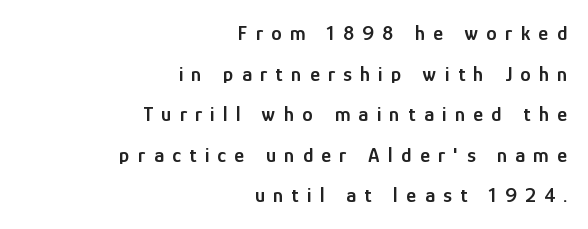
Q: Is the text bold? A: Semi-bold.
Q: Is the text italic (slanted)? A: No, it is upright.
Q: Is the text underlined? A: No.
Q: How is the paragraph aligned? A: Right-aligned.
Q: Is the spacing between letters normal or unusually wide? A: Unusually wide.
Q: Is the spacing between lines tight, normal or loose? A: Loose.
